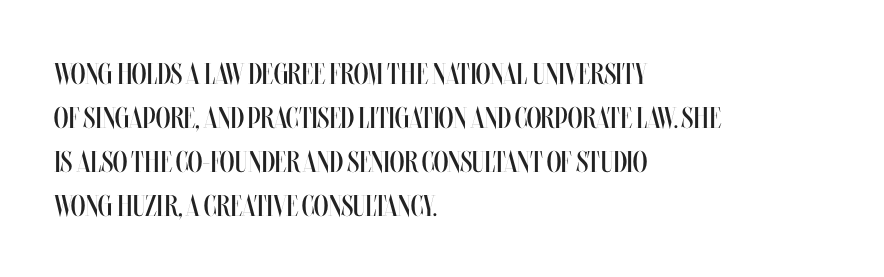
The image shows 30 px regular-weight, condensed type, upright; set left-aligned, normal line spacing (1.47x), normal letter spacing, not underlined; medium stroke contrast and a large x-height.
